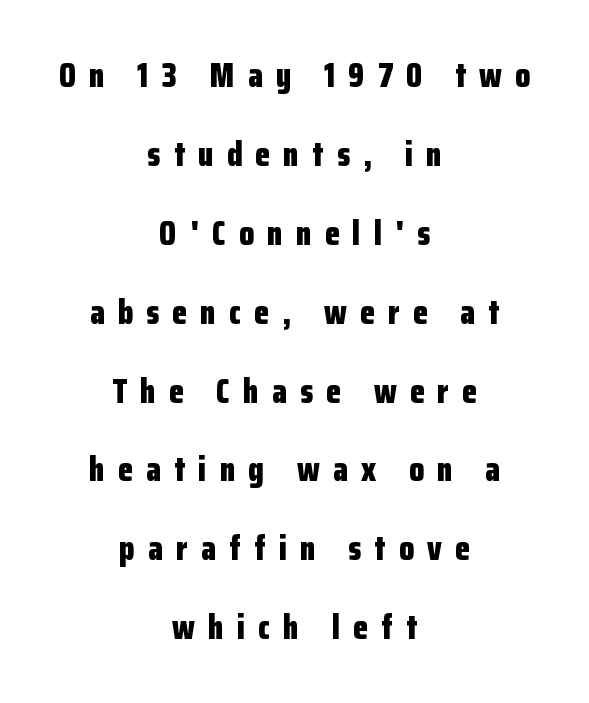
{"serif": "no", "italic": "no", "bold": "yes", "weight": "bold", "width": "condensed", "stroke_contrast": "low", "x_height": "medium", "monospaced": "no", "underline": "no", "align": "center", "line_spacing": "loose", "line_spacing_ratio": 2.32, "letter_spacing": "wide", "letter_spacing_em": 0.39, "glyph_px": 34}
